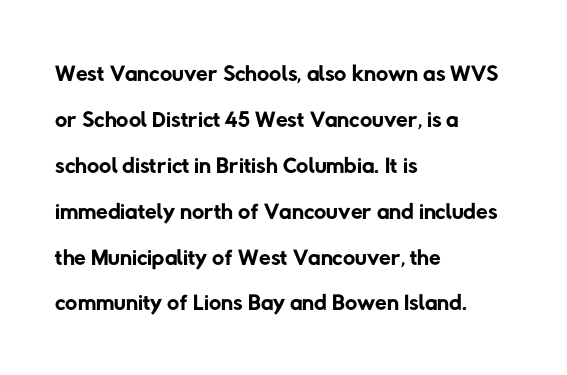
The image shows 34 px regular-weight sans-serif type; set left-aligned, normal line spacing (1.35x), normal letter spacing, not underlined; low stroke contrast and a medium x-height.
